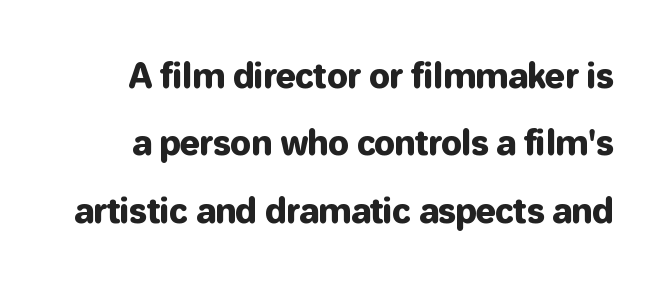
Q: Is the text italic (slanted)? A: No, it is upright.
Q: Is the typeface a serif or a sans-serif typeface? A: Sans-serif.
Q: Is the text underlined? A: No.
Q: Is the spacing between letters normal or unusually wide? A: Normal.
Q: Is the spacing between lines tight, normal or loose? A: Loose.
Q: Width (condensed, normal, or wide)? A: Normal.
Q: Stroke contrast? A: Low.
Q: x-height? A: Medium.
Q: Monospaced? A: No.
